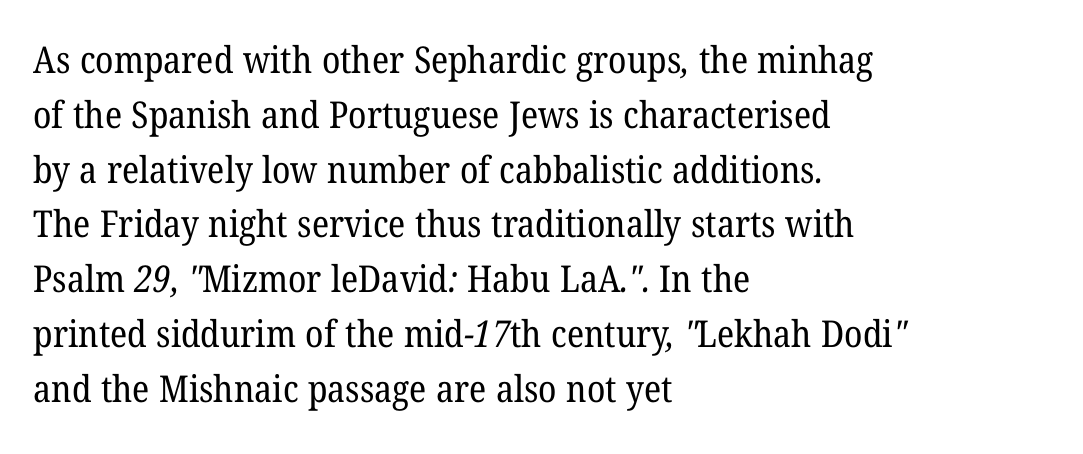
Q: Is the text bold? A: No.
Q: Is the typeface a serif or a sans-serif typeface? A: Serif.
Q: Is the text underlined? A: No.
Q: How is the paragraph aligned? A: Left-aligned.
Q: Is the spacing between letters normal or unusually wide? A: Normal.
Q: Is the spacing between lines tight, normal or loose? A: Normal.
Q: Width (condensed, normal, or wide)? A: Normal.
Q: Stroke contrast? A: Low.
Q: x-height? A: Medium.
Q: Monospaced? A: No.
